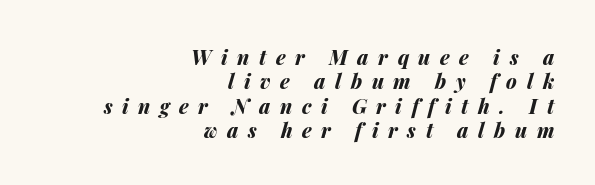
Bold? Absolutely — the strokes are thick and heavy. Which margin do the lines hug? The right one — the left edge is uneven. The gap between lines stays unmarked. This rendering widens character spacing well past its baseline value. The letters are slanted; this is an italic face.
